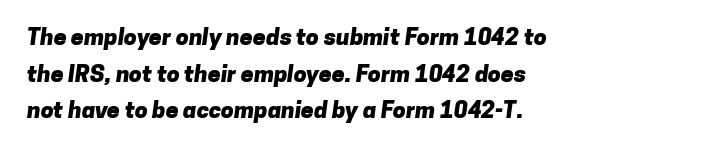
{"bold": "yes", "underline": "no", "align": "left", "line_spacing": "normal", "line_spacing_ratio": 1.59, "letter_spacing": "normal", "letter_spacing_em": 0.0, "glyph_px": 23}
